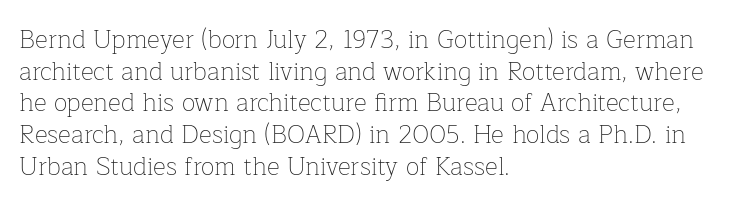
The characters are drawn with everyday or finer stroke widths. The string is rendered with underlining switched off. Leading matches the norm, producing a regular column. This sample uses plain, unmodified letter spacing.
